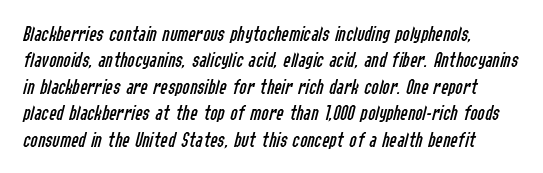
The image shows 22 px text type, italic (leaning right); set left-aligned, line spacing 1.2x, normal letter spacing, not underlined.
